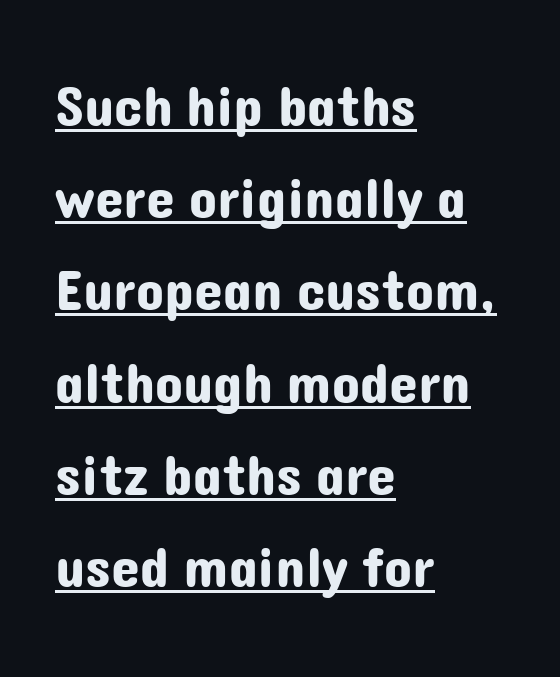
Q: Is the text italic (slanted)? A: No, it is upright.
Q: Is the typeface a serif or a sans-serif typeface? A: Sans-serif.
Q: Is the text underlined? A: Yes.
Q: How is the paragraph aligned? A: Left-aligned.
Q: Is the spacing between letters normal or unusually wide? A: Normal.
Q: Is the spacing between lines tight, normal or loose? A: Normal.
Q: Width (condensed, normal, or wide)? A: Normal.
Q: Stroke contrast? A: Low.
Q: x-height? A: Medium.
Q: Monospaced? A: No.
